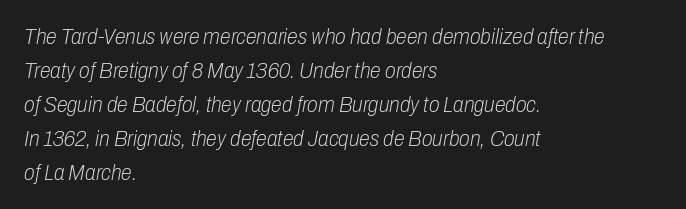
{"italic": "yes", "lean": "right", "slant_degrees": 10, "bold": "no", "underline": "no", "align": "left", "line_spacing": "normal", "line_spacing_ratio": 1.54, "letter_spacing": "normal", "letter_spacing_em": 0.0, "glyph_px": 22}
